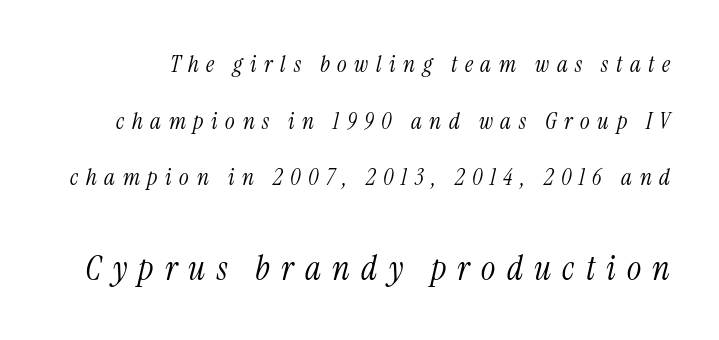
The image shows 34 px light, condensed serif type, italic (leaning right); set loose line spacing (2.46x), unusually wide letter spacing (+0.33 em), not underlined; the second (bottom) block is 1.48x larger; medium stroke contrast and a medium x-height.
